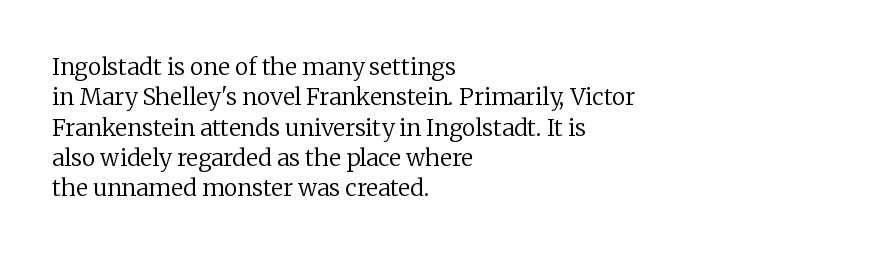
{"italic": "no", "bold": "no", "underline": "no", "align": "left", "line_spacing": "normal", "line_spacing_ratio": 1.32, "letter_spacing": "normal", "letter_spacing_em": 0.0, "glyph_px": 23}
